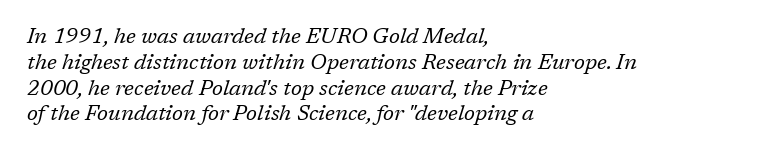
Q: Is the text bold? A: No.
Q: Is the text italic (slanted)? A: Yes, it leans right by about 17 degrees.
Q: Is the text underlined? A: No.
Q: How is the paragraph aligned? A: Left-aligned.
Q: Is the spacing between letters normal or unusually wide? A: Normal.
